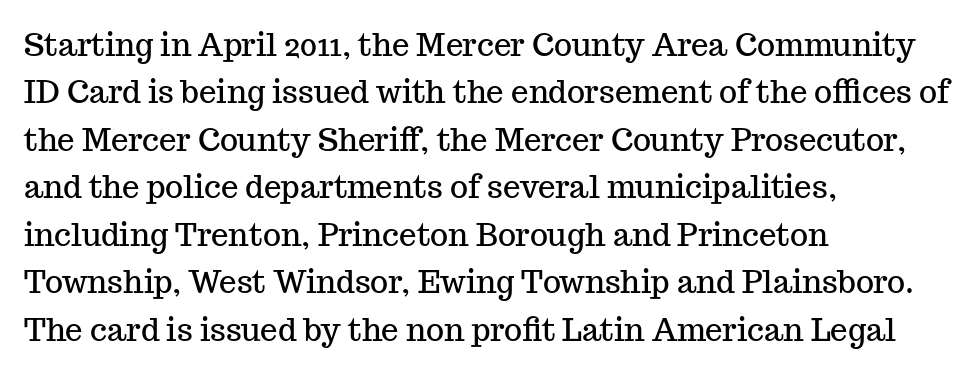
{"serif": "yes", "italic": "no", "width": "normal", "stroke_contrast": "medium", "x_height": "medium", "monospaced": "no", "underline": "no", "align": "left", "line_spacing": "normal", "line_spacing_ratio": 1.53, "letter_spacing": "normal", "letter_spacing_em": 0.0, "glyph_px": 31}
